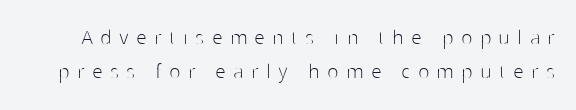
Q: Is the text bold? A: No.
Q: Is the text italic (slanted)? A: No, it is upright.
Q: Is the text underlined? A: No.
Q: Is the spacing between letters normal or unusually wide? A: Unusually wide.
Q: Is the spacing between lines tight, normal or loose? A: Normal.
